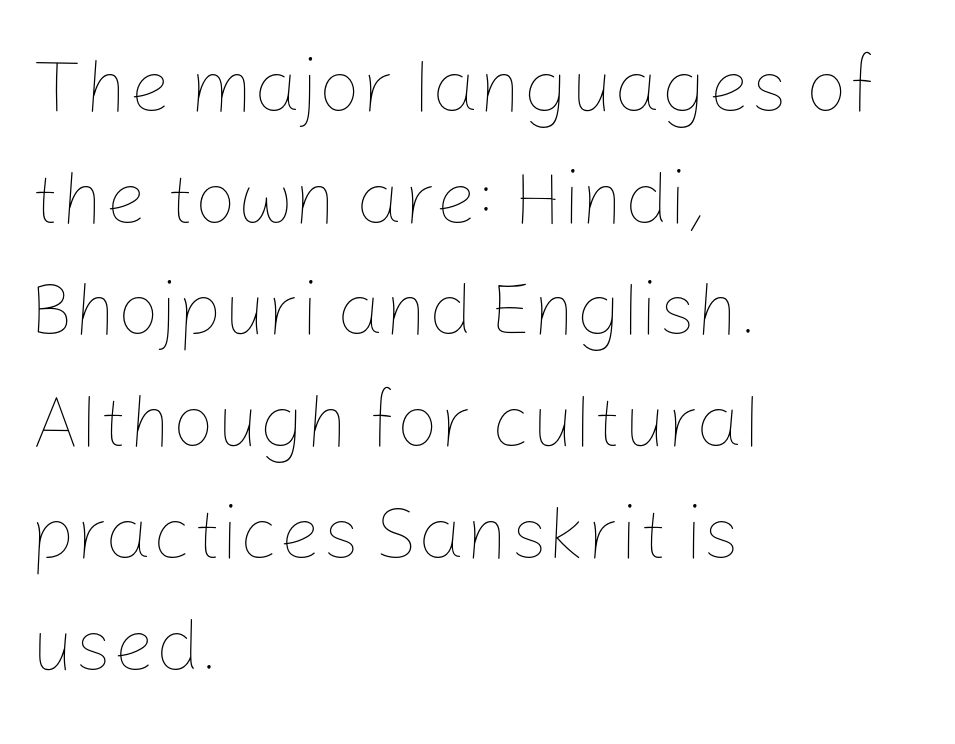
Q: Is the text bold? A: No.
Q: Is the text italic (slanted)? A: No, it is upright.
Q: Is the text underlined? A: No.
Q: How is the paragraph aligned? A: Left-aligned.
Q: Is the spacing between letters normal or unusually wide? A: Normal.
Q: Is the spacing between lines tight, normal or loose? A: Normal.
Q: Width (condensed, normal, or wide)? A: Normal.
Q: Stroke contrast? A: Low.
Q: x-height? A: Medium.
Q: Monospaced? A: No.
